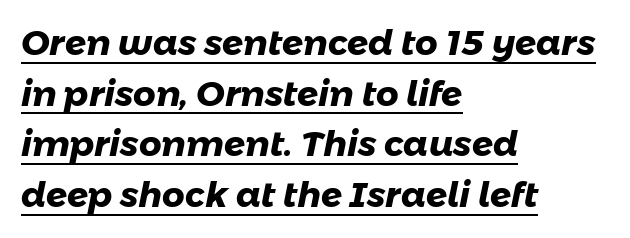
The image shows 35 px heavy sans-serif type; set left-aligned, normal line spacing (1.45x), normal letter spacing, underlined; low stroke contrast and a medium x-height.
